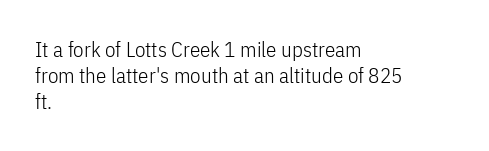
The image shows 21 px text type, upright; set left-aligned, line spacing 1.24x, normal letter spacing, not underlined.
